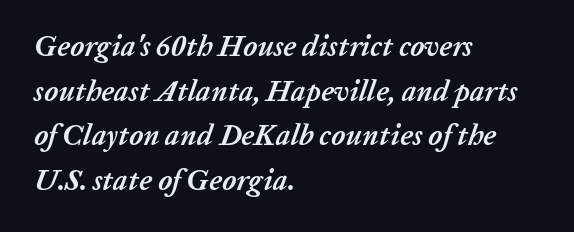
{"italic": "yes", "lean": "right", "slant_degrees": 20, "bold": "yes", "weight": "semibold", "width": "normal", "stroke_contrast": "low", "x_height": "medium", "monospaced": "no", "underline": "no", "align": "left", "line_spacing": "normal", "line_spacing_ratio": 1.54, "letter_spacing": "normal", "letter_spacing_em": 0.0, "glyph_px": 29}
